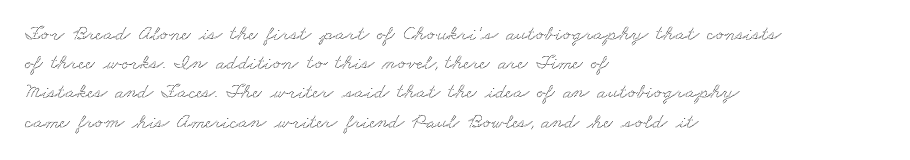
Q: Is the text underlined? A: No.
Q: How is the paragraph aligned? A: Left-aligned.
Q: Is the spacing between letters normal or unusually wide? A: Normal.
Q: Is the spacing between lines tight, normal or loose? A: Normal.
